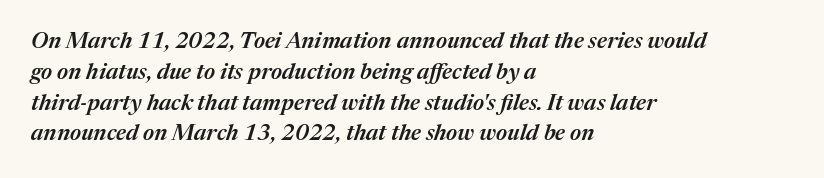
Looking at the ascenders, they clearly lean. A bare baseline throughout the passage. These lines sit exactly where default settings would place them. Left-aligned paragraph, ragged on the right. Does extra space separate the letters? No, they use regular spacing.
